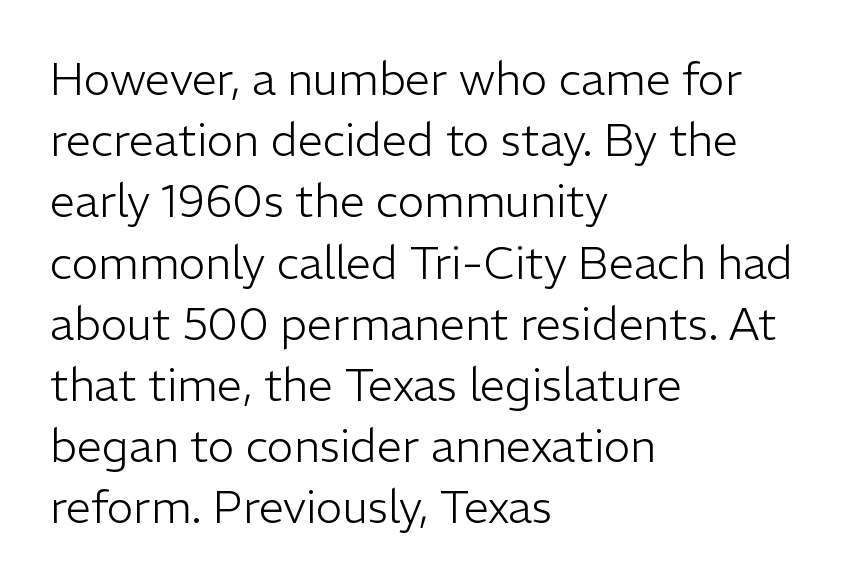
{"serif": "no", "italic": "no", "bold": "no", "weight": "light", "width": "normal", "stroke_contrast": "low", "x_height": "medium", "monospaced": "no", "underline": "no", "align": "left", "line_spacing": "normal", "line_spacing_ratio": 1.36, "letter_spacing": "normal", "letter_spacing_em": 0.0, "glyph_px": 45}
